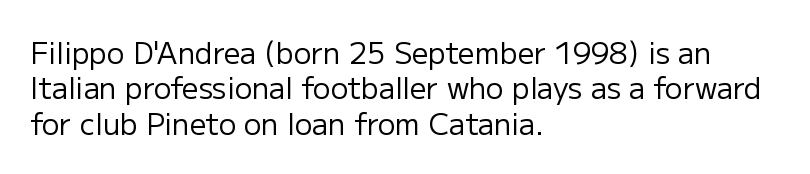
Nope, not italic — everything's standing straight. The letterforms sit shoulder to shoulder at normal distance. No extra ink here — the face is not bold. Check under the words: just untouched page. The text block is weighted toward the left margin, trailing off unevenly rightward. You could not count columns in this text — the font is proportionally spaced.
